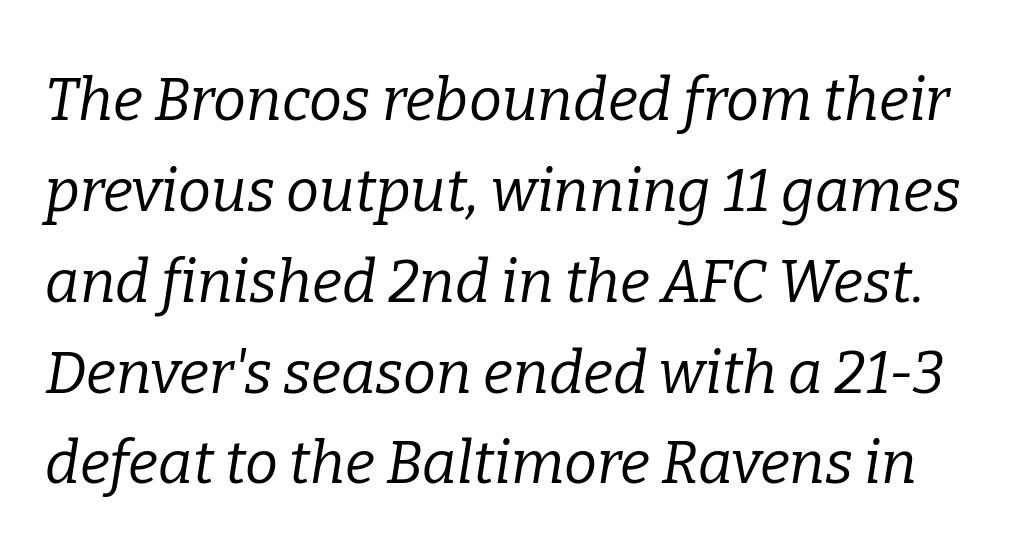
Q: Is the text bold? A: No.
Q: Is the text italic (slanted)? A: Yes, it leans right by about 9 degrees.
Q: Is the typeface a serif or a sans-serif typeface? A: Serif.
Q: Is the text underlined? A: No.
Q: Is the spacing between letters normal or unusually wide? A: Normal.
Q: Is the spacing between lines tight, normal or loose? A: Normal.
Q: Width (condensed, normal, or wide)? A: Normal.
Q: Stroke contrast? A: Low.
Q: x-height? A: Medium.
Q: Monospaced? A: No.
